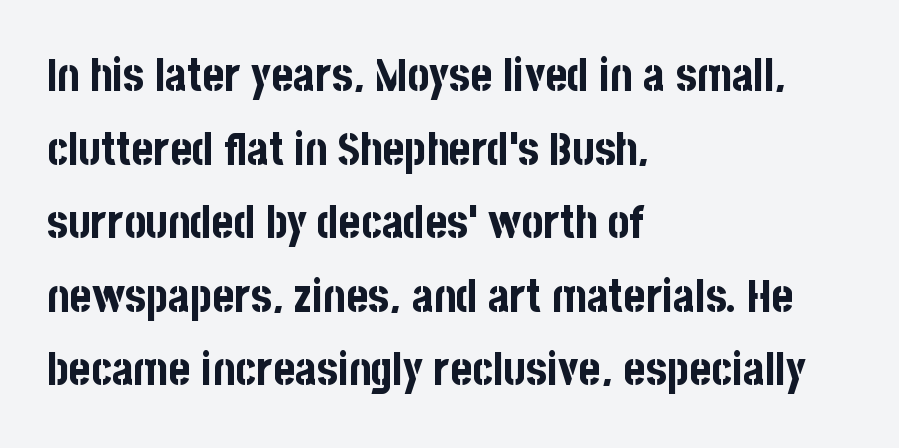
{"serif": "no", "italic": "no", "bold": "yes", "weight": "bold", "width": "condensed", "stroke_contrast": "low", "x_height": "large", "monospaced": "no", "underline": "no", "align": "left", "line_spacing": "normal", "line_spacing_ratio": 1.6, "letter_spacing": "normal", "letter_spacing_em": 0.0, "glyph_px": 46}
